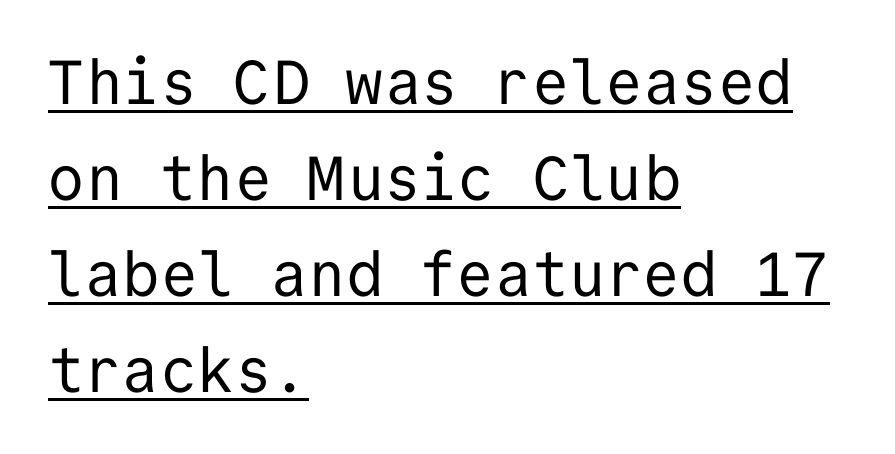
{"serif": "no", "italic": "no", "bold": "no", "weight": "regular", "width": "normal", "stroke_contrast": "low", "x_height": "medium", "monospaced": "yes", "underline": "yes", "align": "left", "line_spacing": "normal", "line_spacing_ratio": 1.55, "letter_spacing": "normal", "letter_spacing_em": 0.0, "glyph_px": 62}
